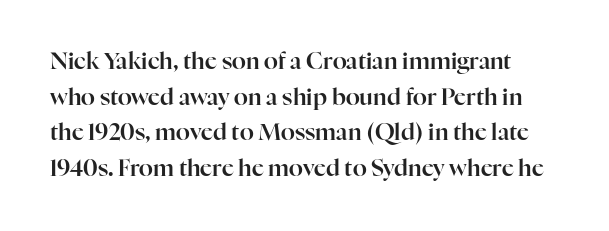
The image shows 23 px text type, upright; set normal line spacing (1.55x), normal letter spacing, not underlined.
